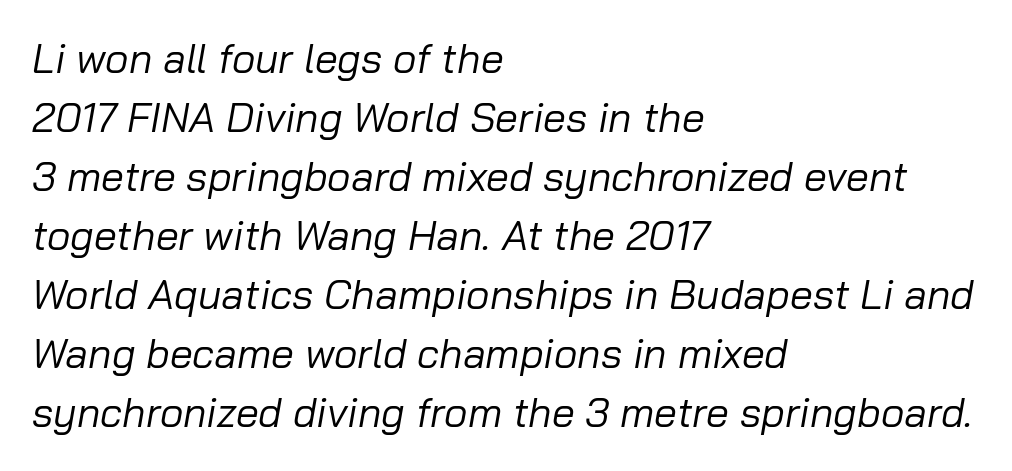
The image shows 41 px regular-weight type, italic (leaning right); set left-aligned, normal line spacing (1.44x), normal letter spacing, not underlined; low stroke contrast and a medium x-height.
